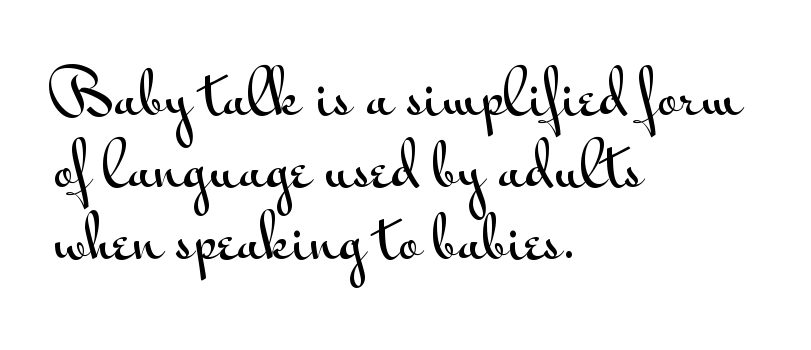
{"serif": "no", "width": "wide", "stroke_contrast": "medium", "x_height": "small", "monospaced": "no", "underline": "no", "align": "left", "line_spacing_ratio": 1.24, "letter_spacing": "normal", "letter_spacing_em": 0.0, "glyph_px": 58}
